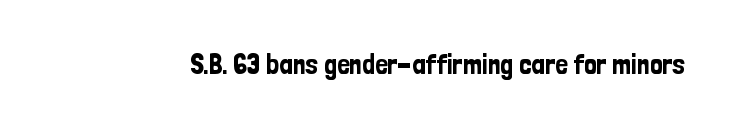
Q: Is the text italic (slanted)? A: No, it is upright.
Q: Is the typeface a serif or a sans-serif typeface? A: Sans-serif.
Q: Is the text underlined? A: No.
Q: Is the spacing between letters normal or unusually wide? A: Normal.
Q: Width (condensed, normal, or wide)? A: Condensed.
Q: Stroke contrast? A: Low.
Q: x-height? A: Medium.
Q: Monospaced? A: No.
